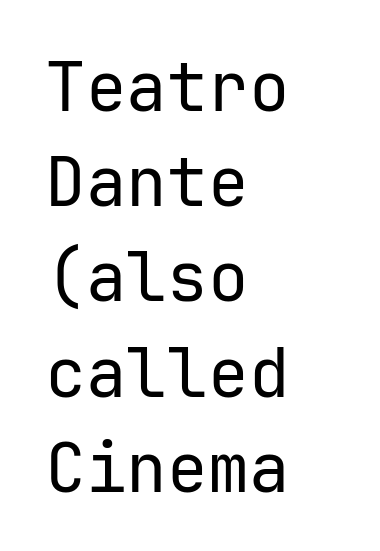
Q: Is the text bold? A: No.
Q: Is the text italic (slanted)? A: No, it is upright.
Q: Is the typeface a serif or a sans-serif typeface? A: Sans-serif.
Q: Is the text underlined? A: No.
Q: How is the paragraph aligned? A: Left-aligned.
Q: Is the spacing between letters normal or unusually wide? A: Normal.
Q: Is the spacing between lines tight, normal or loose? A: Normal.
Q: Width (condensed, normal, or wide)? A: Normal.
Q: Stroke contrast? A: Low.
Q: x-height? A: Medium.
